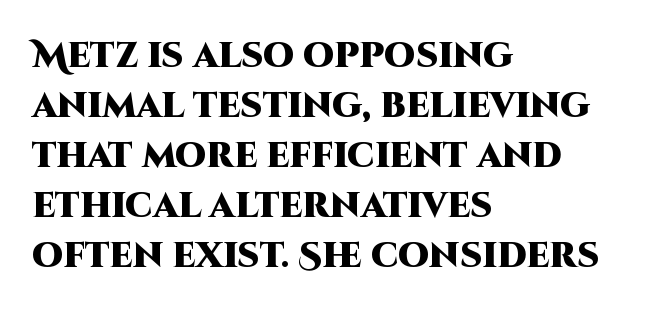
Q: Is the text bold? A: Yes.
Q: Is the text italic (slanted)? A: No, it is upright.
Q: Is the typeface a serif or a sans-serif typeface? A: Sans-serif.
Q: Is the text underlined? A: No.
Q: How is the paragraph aligned? A: Left-aligned.
Q: Is the spacing between letters normal or unusually wide? A: Normal.
Q: Is the spacing between lines tight, normal or loose? A: Normal.
Q: Width (condensed, normal, or wide)? A: Normal.
Q: Stroke contrast? A: High.
Q: x-height? A: Large.
Q: Monospaced? A: No.
